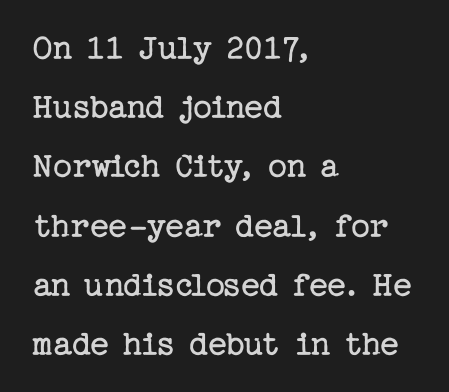
{"serif": "yes", "italic": "no", "bold": "no", "weight": "regular", "width": "normal", "stroke_contrast": "low", "x_height": "medium", "underline": "no", "align": "left", "line_spacing": "normal", "line_spacing_ratio": 1.6, "letter_spacing": "normal", "letter_spacing_em": 0.0, "glyph_px": 37}
